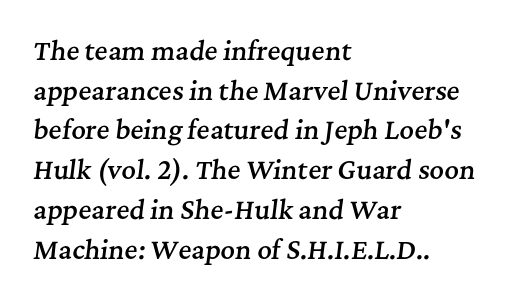
Summary of vertical rhythm: regular, with standard interline spacing. Every letter is mildly thick-stroked: semibold rather than bold. Layout note: lines flush left. Default kerning and tracking; the words read as compact shapes.
